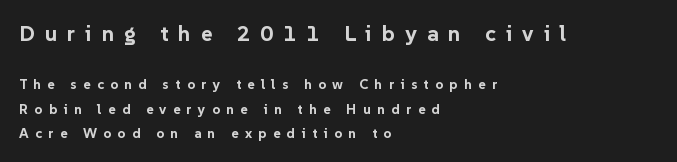
Q: Is the text bold? A: Yes.
Q: Is the text italic (slanted)? A: No, it is upright.
Q: Is the text underlined? A: No.
Q: How is the paragraph aligned? A: Left-aligned.
Q: Is the spacing between letters normal or unusually wide? A: Unusually wide.
Q: Which block of text is set in a larger size, the first (top) or the second (bottom)? A: The first (top) one.
